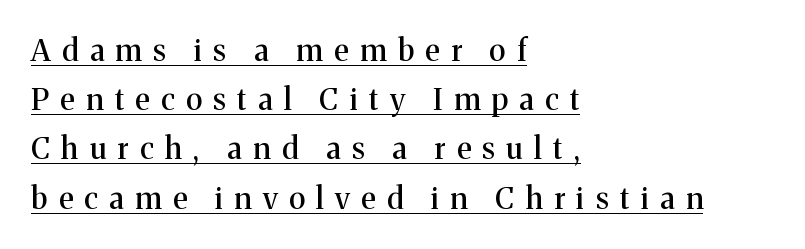
Q: Is the text italic (slanted)? A: No, it is upright.
Q: Is the typeface a serif or a sans-serif typeface? A: Serif.
Q: Is the text underlined? A: Yes.
Q: How is the paragraph aligned? A: Left-aligned.
Q: Is the spacing between letters normal or unusually wide? A: Unusually wide.
Q: Is the spacing between lines tight, normal or loose? A: Normal.
Q: Width (condensed, normal, or wide)? A: Normal.
Q: Stroke contrast? A: Medium.
Q: x-height? A: Medium.
Q: Monospaced? A: No.
